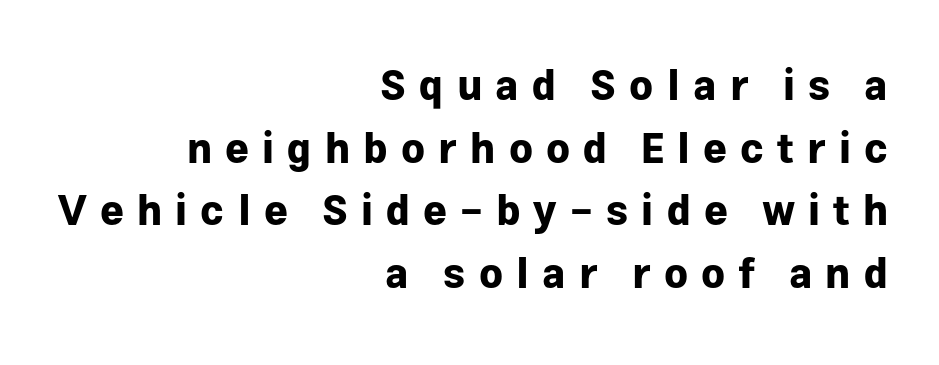
{"serif": "no", "italic": "no", "bold": "yes", "weight": "bold", "width": "normal", "stroke_contrast": "low", "x_height": "medium", "monospaced": "no", "underline": "no", "align": "right", "line_spacing": "normal", "line_spacing_ratio": 1.53, "letter_spacing": "wide", "letter_spacing_em": 0.32, "glyph_px": 41}
